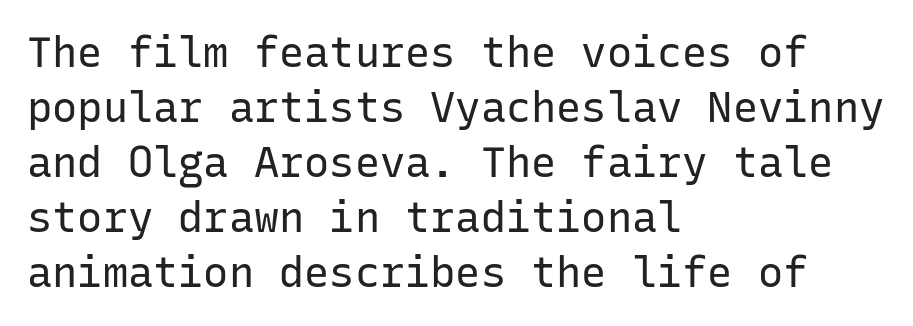
The image shows 42 px regular-weight sans-serif type, upright, monospaced; set left-aligned, normal line spacing (1.31x), normal letter spacing, not underlined; low stroke contrast and a medium x-height.
